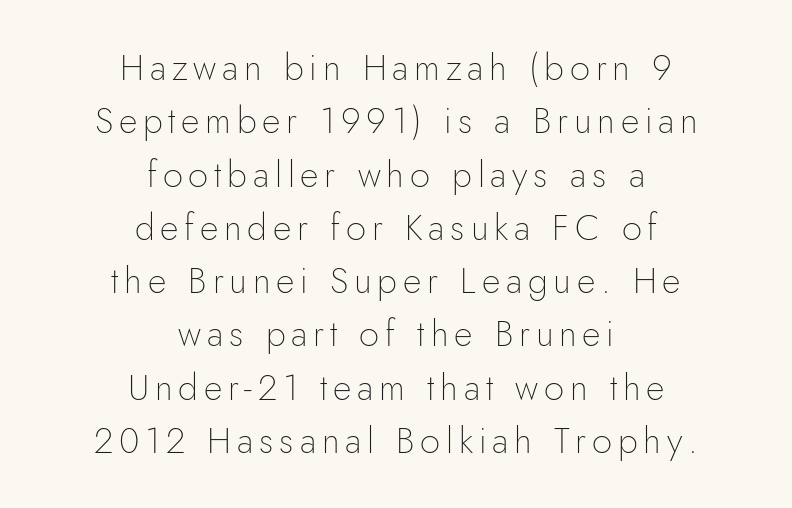
Typeset on center — no edge is straight. Is the type heavy? It reads as light-to-regular instead. This is the regular roman posture of the typeface. The space between consecutive lines is moderate. Each letter keeps its own natural width here, so spacing adapts to shape. A sans-serif font was chosen for this passage.
